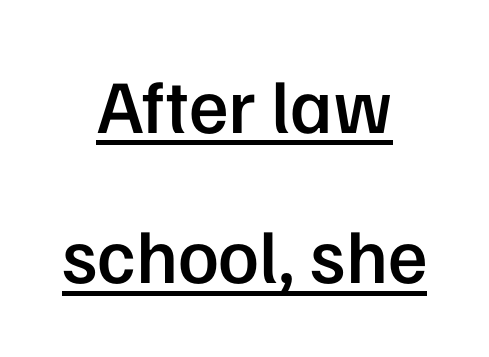
{"serif": "no", "italic": "no", "bold": "semi", "weight": "semibold", "width": "normal", "stroke_contrast": "low", "x_height": "medium", "monospaced": "no", "underline": "yes", "align": "center", "line_spacing": "loose", "line_spacing_ratio": 1.98, "letter_spacing": "normal", "letter_spacing_em": 0.0, "glyph_px": 76}
